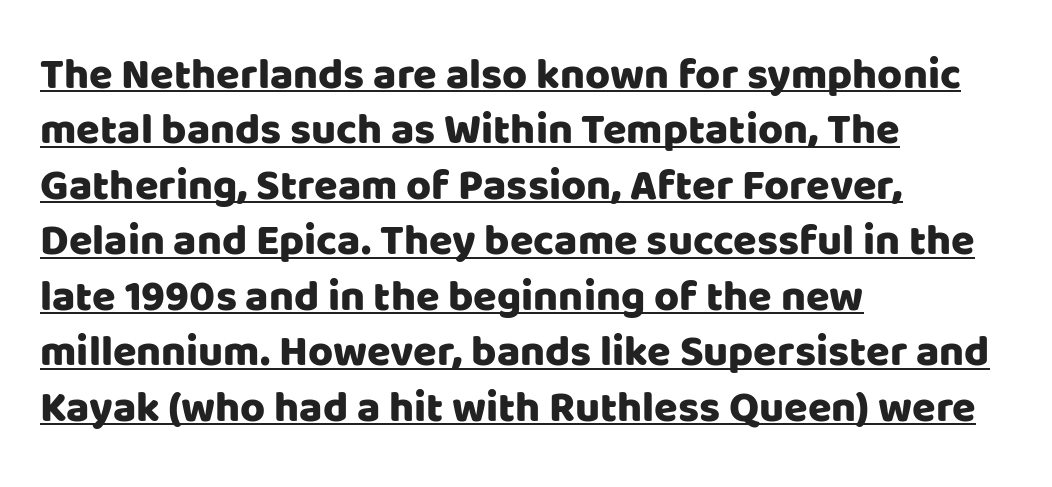
Q: Is the text italic (slanted)? A: No, it is upright.
Q: Is the typeface a serif or a sans-serif typeface? A: Sans-serif.
Q: Is the text underlined? A: Yes.
Q: How is the paragraph aligned? A: Left-aligned.
Q: Is the spacing between letters normal or unusually wide? A: Normal.
Q: Is the spacing between lines tight, normal or loose? A: Normal.
Q: Width (condensed, normal, or wide)? A: Normal.
Q: Stroke contrast? A: Low.
Q: x-height? A: Large.
Q: Monospaced? A: No.
